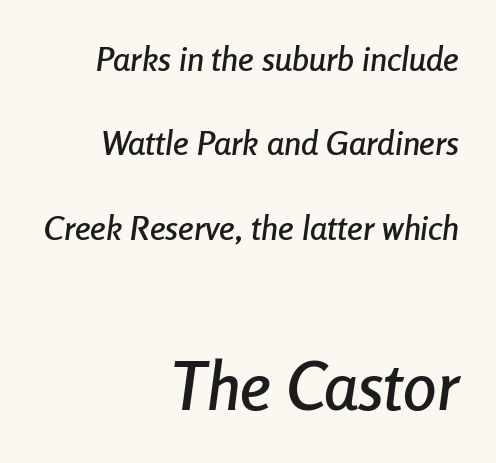
Q: Is the text italic (slanted)? A: Yes, it leans right by about 8 degrees.
Q: Is the text underlined? A: No.
Q: How is the paragraph aligned? A: Right-aligned.
Q: Is the spacing between letters normal or unusually wide? A: Normal.
Q: Is the spacing between lines tight, normal or loose? A: Loose.
Q: Which block of text is set in a larger size, the first (top) or the second (bottom)? A: The second (bottom) one.
Q: Width (condensed, normal, or wide)? A: Condensed.
Q: Stroke contrast? A: Low.
Q: x-height? A: Medium.
Q: Monospaced? A: No.
